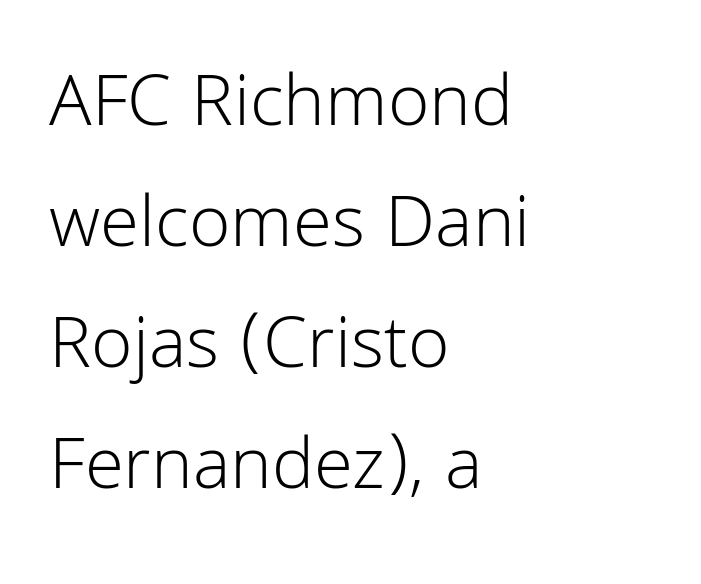
{"serif": "no", "italic": "no", "bold": "no", "weight": "light", "width": "normal", "stroke_contrast": "low", "x_height": "medium", "monospaced": "no", "underline": "no", "align": "left", "line_spacing": "normal", "line_spacing_ratio": 1.59, "letter_spacing": "normal", "letter_spacing_em": 0.0, "glyph_px": 76}
